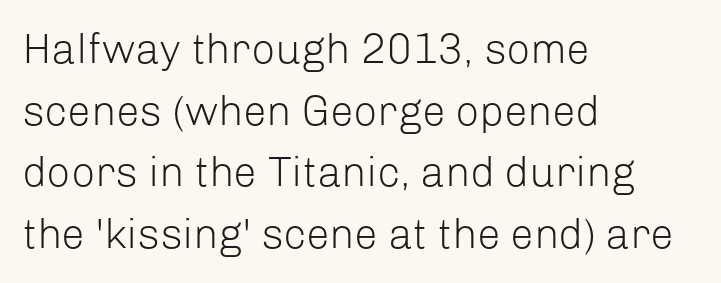
Q: Is the text bold? A: No.
Q: Is the text italic (slanted)? A: No, it is upright.
Q: Is the typeface a serif or a sans-serif typeface? A: Sans-serif.
Q: Is the text underlined? A: No.
Q: How is the paragraph aligned? A: Left-aligned.
Q: Is the spacing between letters normal or unusually wide? A: Normal.
Q: Is the spacing between lines tight, normal or loose? A: Normal.
Q: Width (condensed, normal, or wide)? A: Normal.
Q: Stroke contrast? A: Low.
Q: x-height? A: Medium.
Q: Monospaced? A: No.
